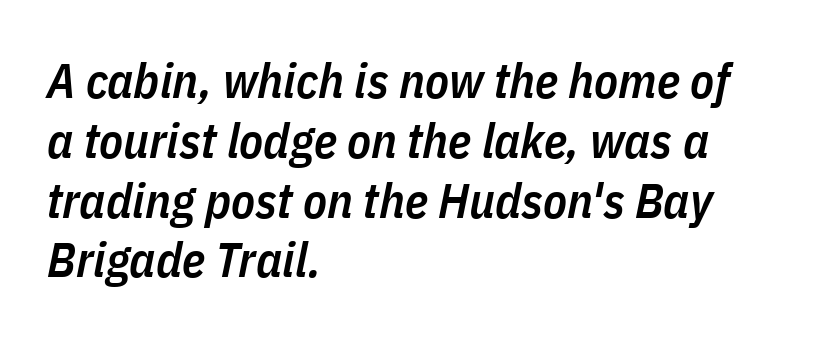
Horizontal alignment here is leftward, the default for most running prose. On the weight axis this lands at semibold, roughly 600. The letterforms sit shoulder to shoulder at normal distance. The baseline area is clear. This sample has the flowing, uneven cadence of proportional lettering.
